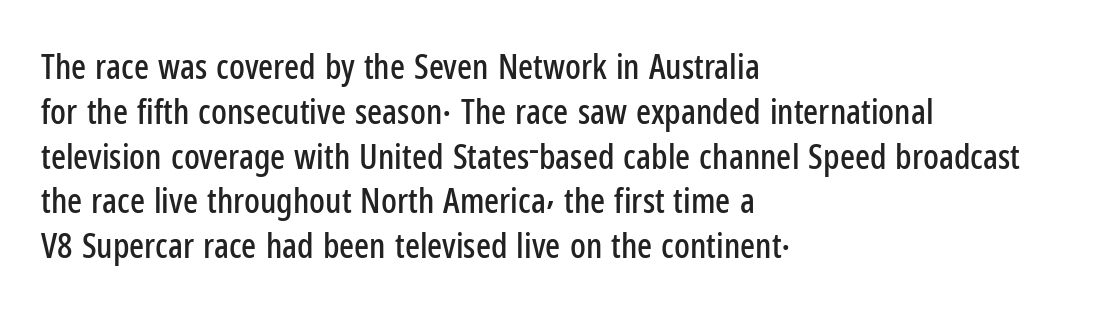
Check under the words: just untouched page. The letters carry no serifs — their stems end cleanly without finishing strokes. A student would call this left alignment; a typographer would say flush left, rag right. Does the lettering tilt? It doesn't — this is upright. Nobody touched the tracking dial on this one. The letters advance in unequal steps, a hallmark of proportional type.
